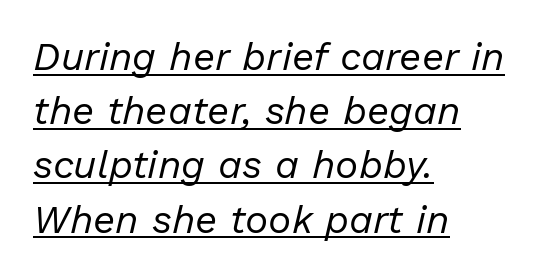
Compared with typical body copy, the letter spacing here is the same. The passage shown stacks its lines at a standard gap. The rendering uses the underline text-decoration. The face used here has a pronounced slope to its letters. If you drew a ruler down the left edge, every line would touch it. The passage shown is typed in a proportional face where columns would drift.
